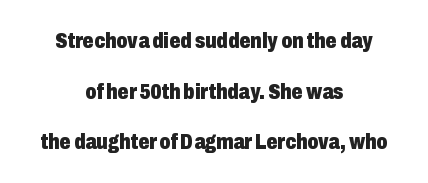
The image shows 22 px bold type, upright; set centered, loose line spacing (2.3x), normal letter spacing, not underlined.
